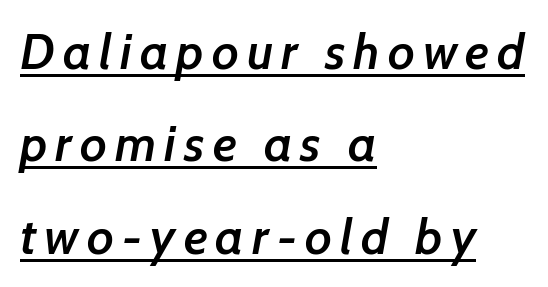
The image shows 50 px semibold sans-serif type; set left-aligned, line spacing 1.85x, underlined; low stroke contrast and a medium x-height.
